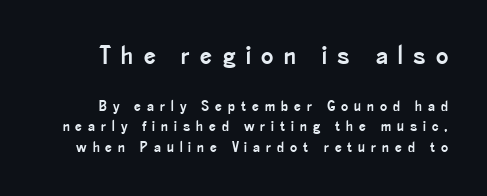
{"italic": "no", "underline": "no", "line_spacing": "normal", "line_spacing_ratio": 1.38, "letter_spacing": "wide", "letter_spacing_em": 0.4, "larger_block": "first", "size_ratio": 1.73, "glyph_px": 26}
